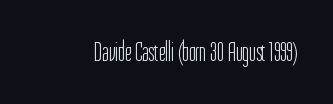
Note: no serifs on the glyphs. You can tell it's not italic because the verticals are truly vertical. On a weight scale, this lands at 450 or below. Rule under the text: the space is simply empty. Is this a fixed-width face? No — the glyphs have proportional, varying widths.
